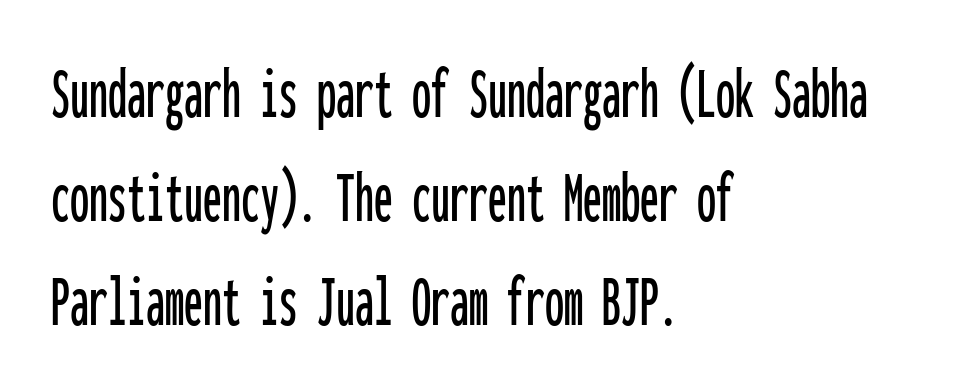
The lines in this sample share a left origin and differ only in where they stop. The specimen reads as upright at a glance. The font family rendered here belongs to the sans-serif group. Lines of text with bare space underneath. Caption: standard tracking, unaltered.
